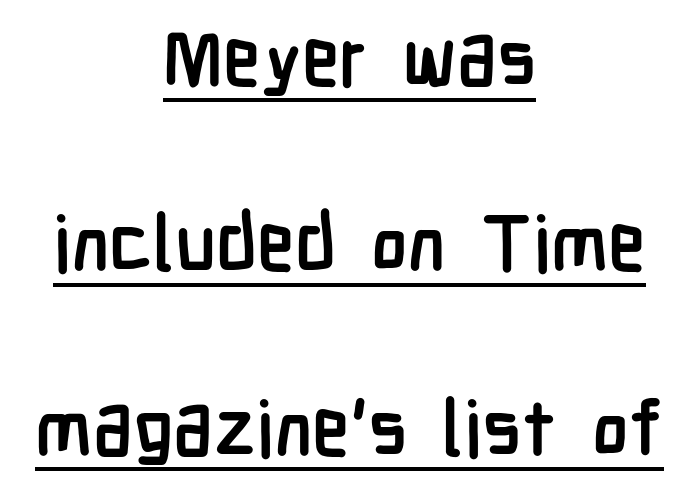
Varying glyph widths throughout — classic text-font behaviour. This sample uses an upright cut, with every glyph sitting square on the baseline. Tracking value appears to be zero — textbook default spacing. Plenty of ink on the page — the face is bold. Students, observe the line beneath the letters — that is underlining. One-word summary of the alignment: center.
